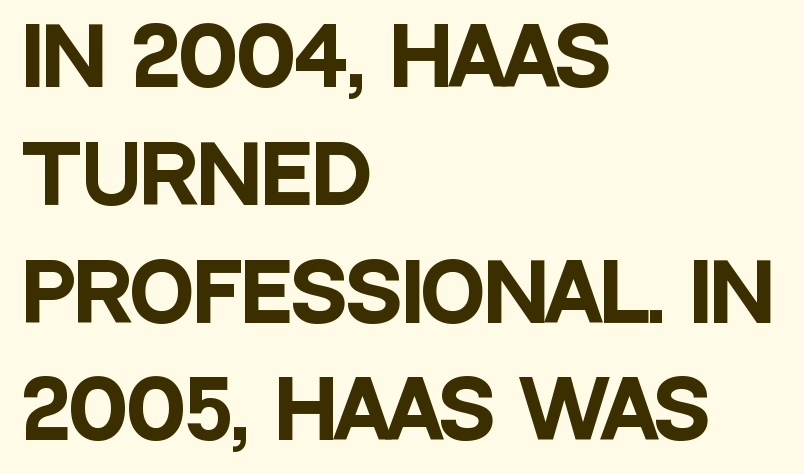
{"serif": "no", "italic": "no", "bold": "yes", "weight": "heavy", "width": "condensed", "stroke_contrast": "low", "x_height": "large", "monospaced": "no", "underline": "no", "align": "left", "line_spacing": "normal", "line_spacing_ratio": 1.53, "letter_spacing": "normal", "letter_spacing_em": 0.0, "glyph_px": 77}
